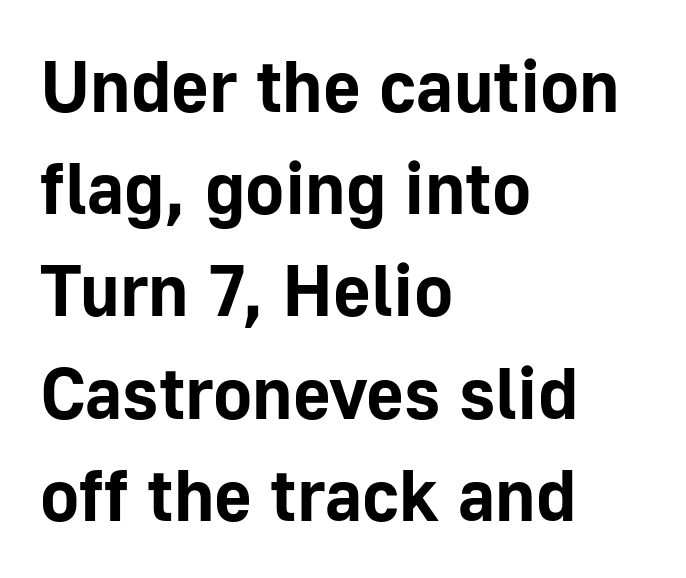
The image shows 73 px bold sans-serif type, upright; set left-aligned, normal line spacing (1.4x), normal letter spacing, not underlined; low stroke contrast and a medium x-height.
